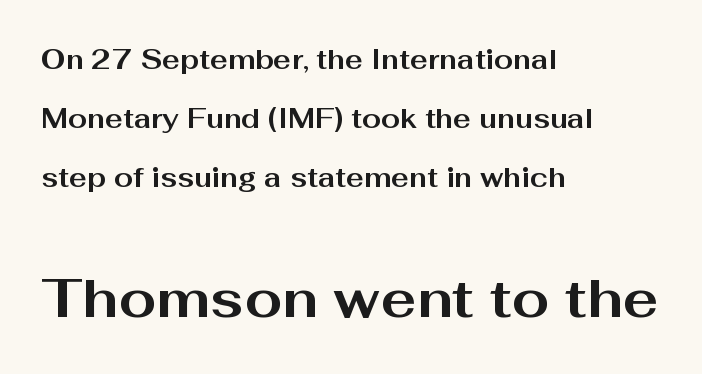
{"serif": "no", "italic": "no", "bold": "yes", "weight": "bold", "width": "wide", "stroke_contrast": "medium", "x_height": "medium", "monospaced": "no", "underline": "no", "align": "left", "line_spacing": "loose", "line_spacing_ratio": 2.19, "letter_spacing": "normal", "letter_spacing_em": 0.0, "larger_block": "second", "size_ratio": 2.0, "glyph_px": 54}
